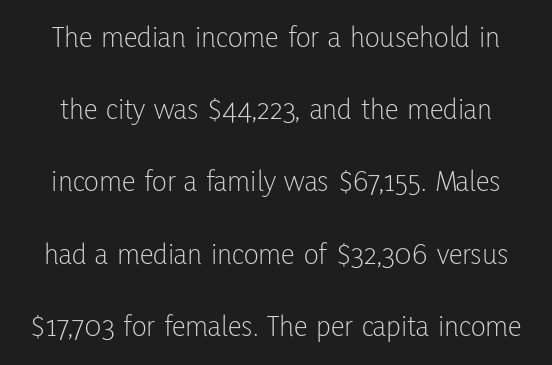
The image shows 31 px light, condensed sans-serif type, upright; set loose line spacing (2.33x), normal letter spacing, not underlined; low stroke contrast and a medium x-height.
